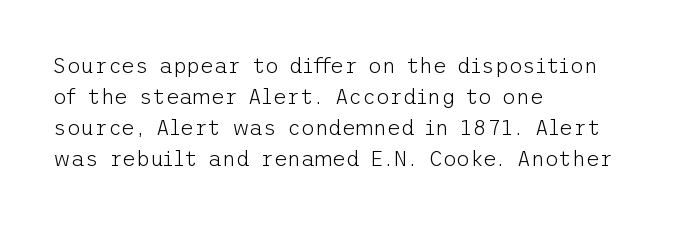
No chunkiness to these letters — they're not bold. The area under the type is left untouched. This rendering uses left alignment, leaving the right contour irregular. The font's upright variant was chosen for this text. Compared with typical body copy, the letter spacing here is the same.
